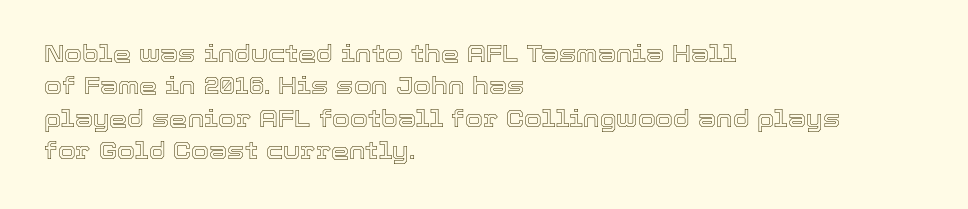
Q: Is the text italic (slanted)? A: No, it is upright.
Q: Is the text underlined? A: No.
Q: How is the paragraph aligned? A: Left-aligned.
Q: Is the spacing between letters normal or unusually wide? A: Normal.
Q: Is the spacing between lines tight, normal or loose? A: Normal.
